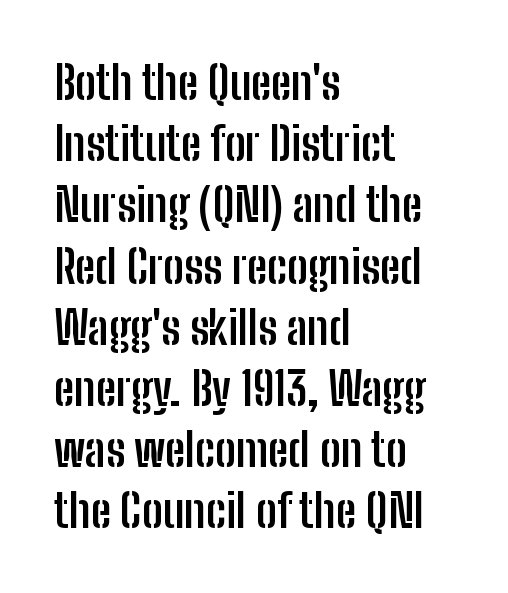
The image shows 46 px semibold, condensed sans-serif type, upright; set left-aligned, normal line spacing (1.33x), normal letter spacing, not underlined; low stroke contrast and a medium x-height.
